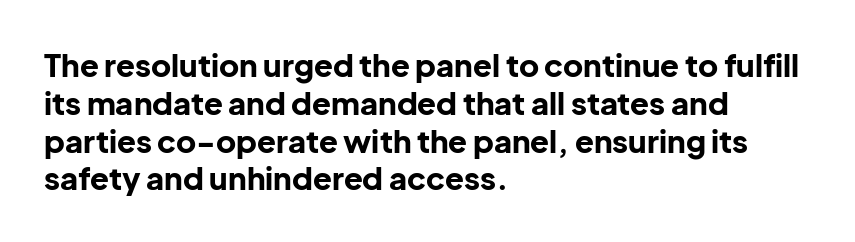
{"serif": "no", "italic": "no", "bold": "yes", "weight": "bold", "width": "normal", "stroke_contrast": "low", "x_height": "medium", "monospaced": "no", "underline": "no", "align": "left", "line_spacing_ratio": 1.22, "letter_spacing": "normal", "letter_spacing_em": 0.0, "glyph_px": 31}
